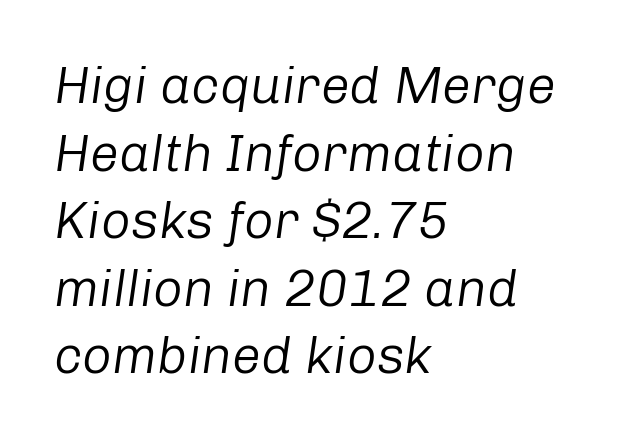
Q: Is the text bold? A: No.
Q: Is the text italic (slanted)? A: Yes, it leans right by about 8 degrees.
Q: Is the text underlined? A: No.
Q: How is the paragraph aligned? A: Left-aligned.
Q: Is the spacing between letters normal or unusually wide? A: Normal.
Q: Is the spacing between lines tight, normal or loose? A: Normal.
Q: Width (condensed, normal, or wide)? A: Normal.
Q: Stroke contrast? A: Low.
Q: x-height? A: Medium.
Q: Monospaced? A: No.
